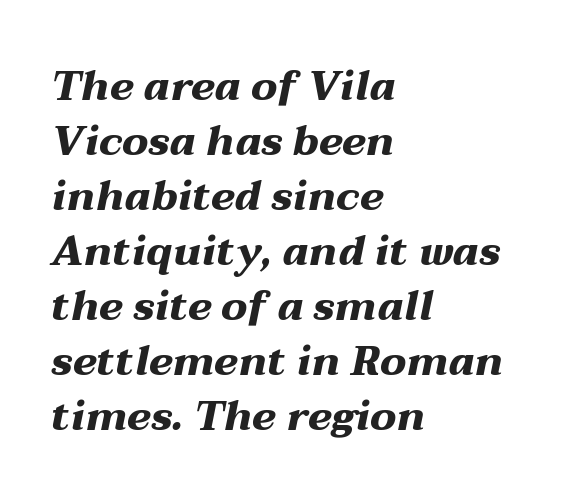
{"italic": "yes", "lean": "right", "slant_degrees": 12, "bold": "yes", "weight": "heavy", "width": "wide", "stroke_contrast": "medium", "x_height": "medium", "monospaced": "no", "underline": "no", "align": "left", "line_spacing": "normal", "line_spacing_ratio": 1.34, "letter_spacing": "normal", "letter_spacing_em": 0.0, "glyph_px": 41}
